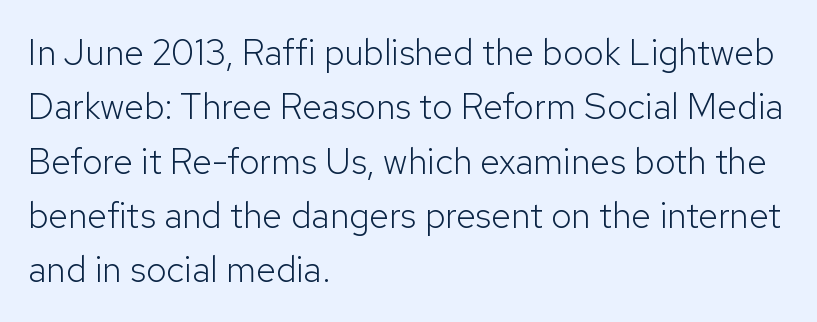
The image shows 36 px light sans-serif type, upright; set left-aligned, normal line spacing (1.51x), normal letter spacing, not underlined; low stroke contrast and a medium x-height.
